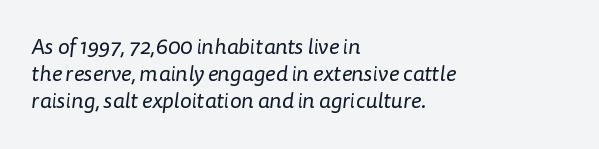
The image shows 22 px text type; set left-aligned, line spacing 1.23x, normal letter spacing, not underlined.
